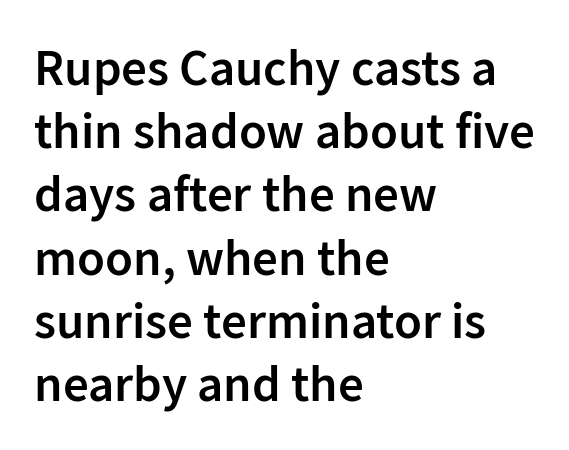
{"serif": "no", "italic": "no", "bold": "semi", "weight": "semibold", "width": "normal", "stroke_contrast": "low", "x_height": "medium", "monospaced": "no", "underline": "no", "align": "left", "line_spacing_ratio": 1.24, "letter_spacing": "normal", "letter_spacing_em": 0.0, "glyph_px": 51}
